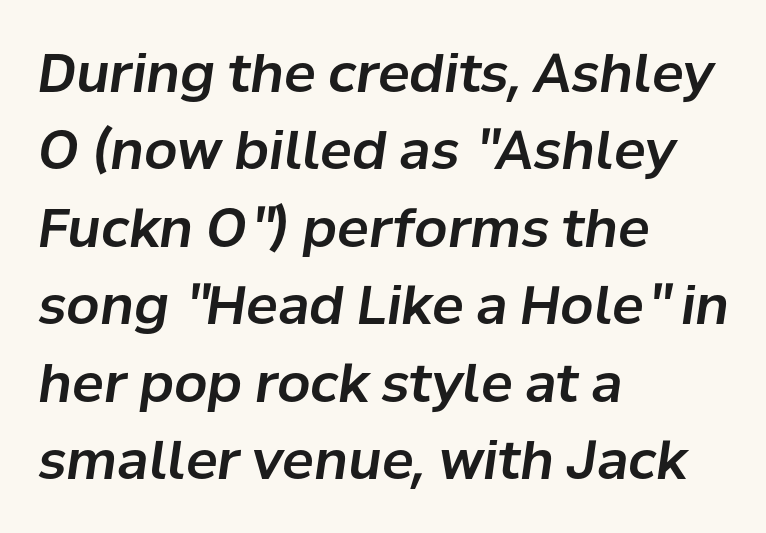
Type without underlining. The gaps between neighbouring characters are ordinary and unremarkable. Do the characters align in a grid? No, the font is proportional. Emphasis-style slanted type is in use. Reading down the block, your eye returns to a fixed left position each line.
